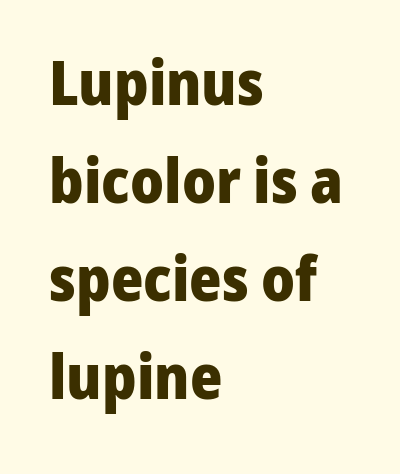
Students, observe: this is what conventionally led text looks like. Heavy-handed strokes throughout: this text is bold. Rendered with straight, roman letterforms. A typesetter would call this proportional, since set widths differ per character. The typeface chosen for these lines omits serifs. Look at the tracking — it's just the regular setting, nothing added.
